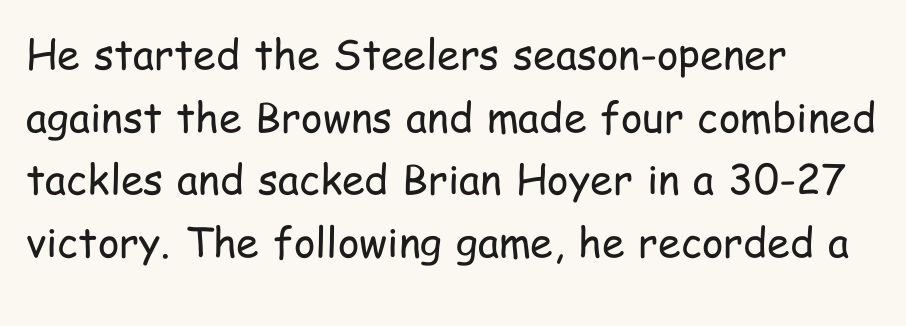
Q: Is the text bold? A: No.
Q: Is the text italic (slanted)? A: No, it is upright.
Q: Is the typeface a serif or a sans-serif typeface? A: Sans-serif.
Q: Is the text underlined? A: No.
Q: How is the paragraph aligned? A: Left-aligned.
Q: Is the spacing between letters normal or unusually wide? A: Normal.
Q: Is the spacing between lines tight, normal or loose? A: Normal.
Q: Width (condensed, normal, or wide)? A: Condensed.
Q: Stroke contrast? A: Low.
Q: x-height? A: Medium.
Q: Monospaced? A: No.
